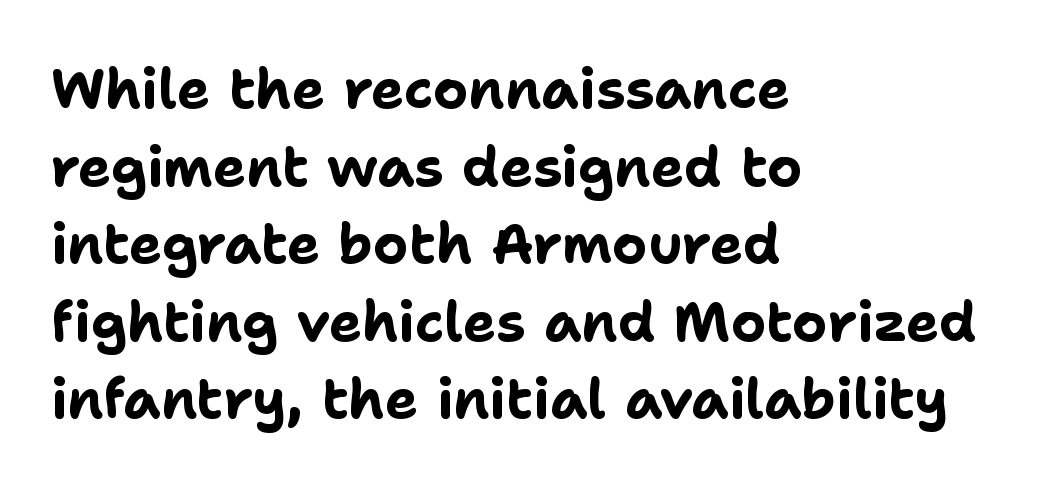
Q: Is the text bold? A: Yes.
Q: Is the text italic (slanted)? A: No, it is upright.
Q: Is the typeface a serif or a sans-serif typeface? A: Sans-serif.
Q: Is the text underlined? A: No.
Q: How is the paragraph aligned? A: Left-aligned.
Q: Is the spacing between letters normal or unusually wide? A: Normal.
Q: Is the spacing between lines tight, normal or loose? A: Normal.
Q: Width (condensed, normal, or wide)? A: Normal.
Q: Stroke contrast? A: Low.
Q: x-height? A: Medium.
Q: Monospaced? A: No.
